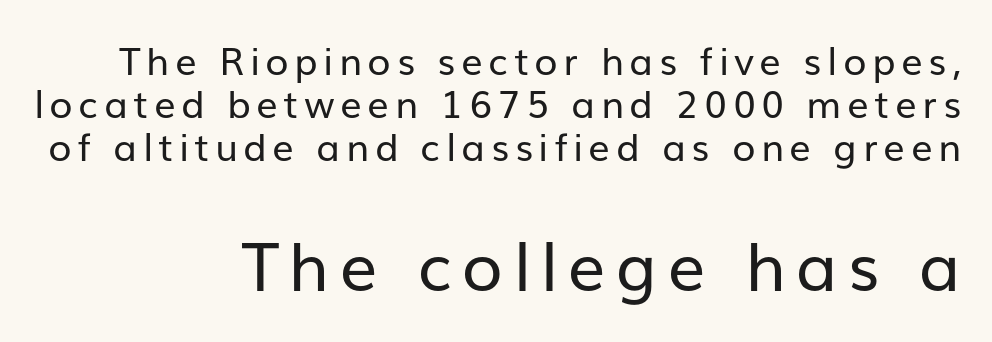
The image shows 67 px regular-weight sans-serif type, upright; set right-aligned, tight line spacing (1.13x), not underlined; the second (bottom) block is 1.76x larger; low stroke contrast and a medium x-height.
